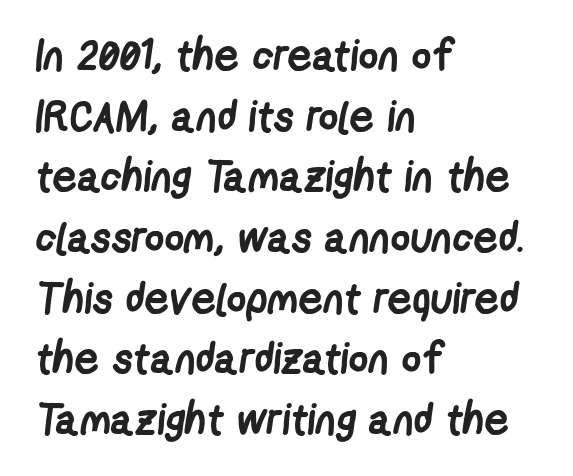
The image shows 43 px semibold, condensed sans-serif type; set left-aligned, normal line spacing (1.41x), normal letter spacing, not underlined; low stroke contrast and a medium x-height.
